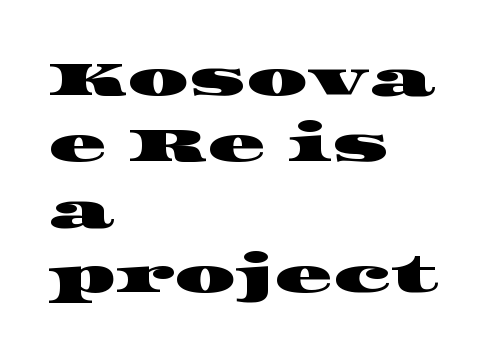
The image shows 48 px wide serif type; set left-aligned, normal line spacing (1.37x), normal letter spacing, not underlined; high stroke contrast and a large x-height.
